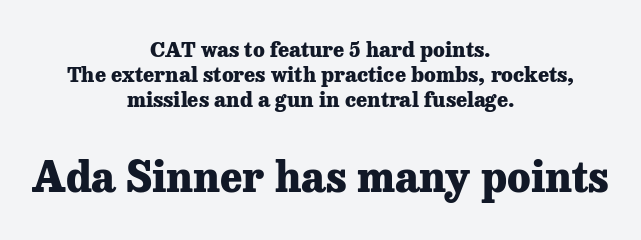
Q: Is the text bold? A: Yes.
Q: Is the text italic (slanted)? A: No, it is upright.
Q: Is the typeface a serif or a sans-serif typeface? A: Serif.
Q: Is the text underlined? A: No.
Q: How is the paragraph aligned? A: Centered.
Q: Is the spacing between letters normal or unusually wide? A: Normal.
Q: Which block of text is set in a larger size, the first (top) or the second (bottom)? A: The second (bottom) one.
Q: Width (condensed, normal, or wide)? A: Normal.
Q: Stroke contrast? A: Low.
Q: x-height? A: Medium.
Q: Monospaced? A: No.
